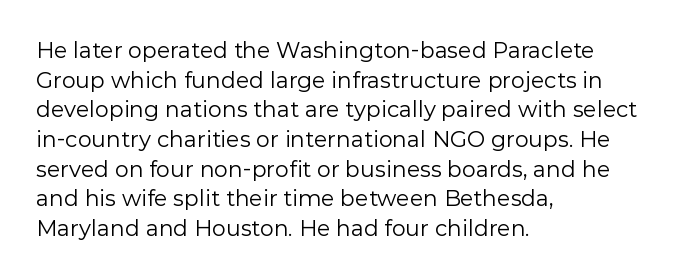
The image shows 22 px text type, upright; set left-aligned, normal line spacing (1.35x), normal letter spacing, not underlined.
